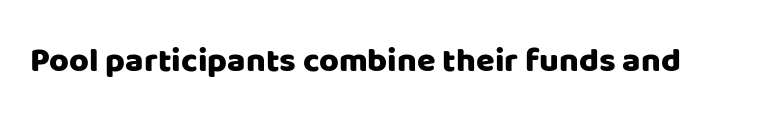
{"serif": "no", "italic": "no", "width": "normal", "stroke_contrast": "low", "x_height": "large", "monospaced": "no", "underline": "no", "letter_spacing": "normal", "letter_spacing_em": 0.0, "glyph_px": 34}
